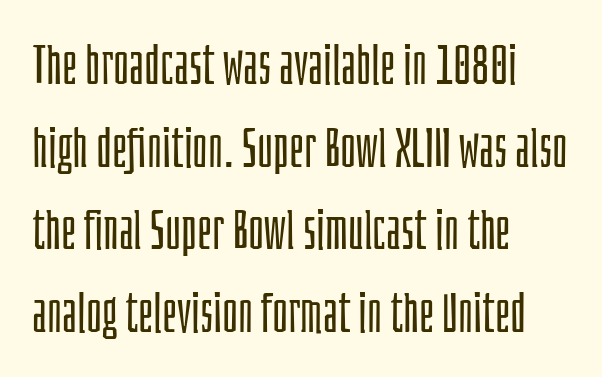
Nothing unusual about the tracking: characters are spaced as the font intends. The font's upright variant was chosen for this text. Look at the bottom of the vertical strokes: they stop flat, with no serifs. Is this a fixed-width face? No — the glyphs have proportional, varying widths. Casual observation: everything's shoved over to the left. Type without underlining.
